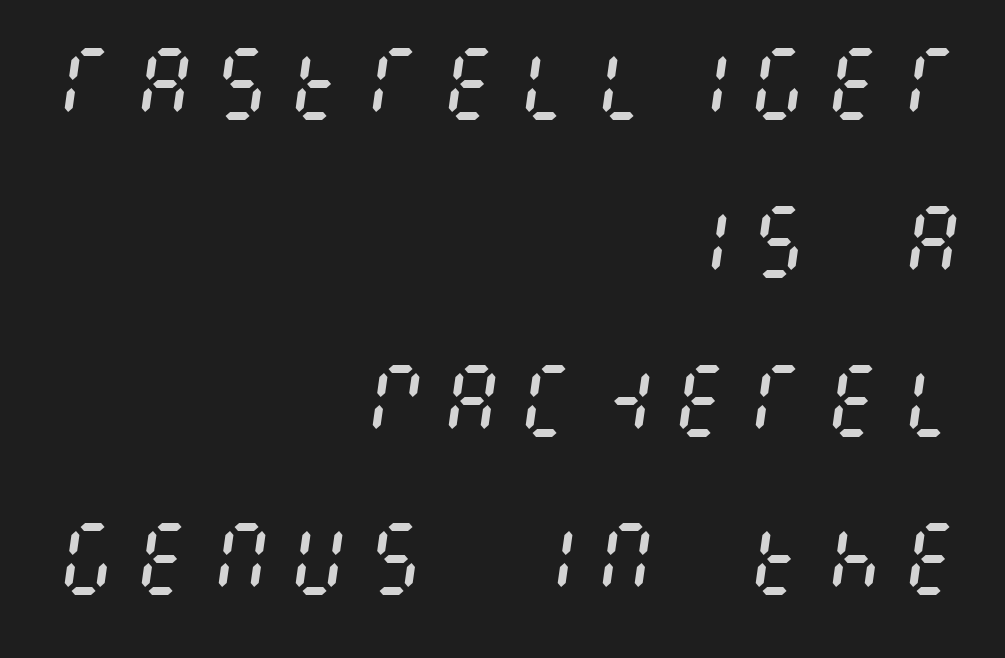
{"italic": "yes", "lean": "right", "slant_degrees": 8, "bold": "no", "weight": "regular", "width": "condensed", "stroke_contrast": "medium", "x_height": "large", "underline": "no", "align": "right", "line_spacing": "loose", "line_spacing_ratio": 1.98, "glyph_px": 80}
